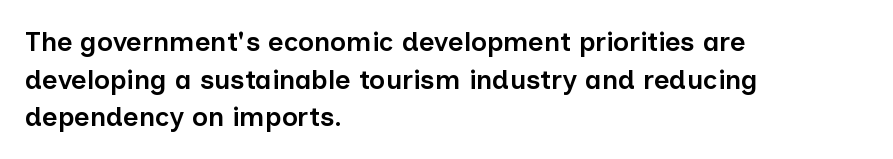
Q: Is the text bold? A: Semi-bold.
Q: Is the text italic (slanted)? A: No, it is upright.
Q: Is the text underlined? A: No.
Q: How is the paragraph aligned? A: Left-aligned.
Q: Is the spacing between letters normal or unusually wide? A: Normal.
Q: Is the spacing between lines tight, normal or loose? A: Normal.
